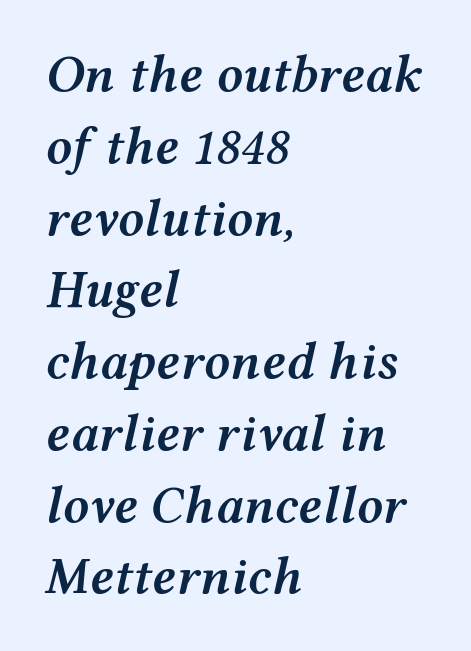
In terms of leading, this rendering sits right in the middle. The letterforms sit shoulder to shoulder at normal distance. Descenders hang freely into open space. Character widths vary here, with narrow letters taking less room than wide ones. Reading down the block, your eye returns to a fixed left position each line.
